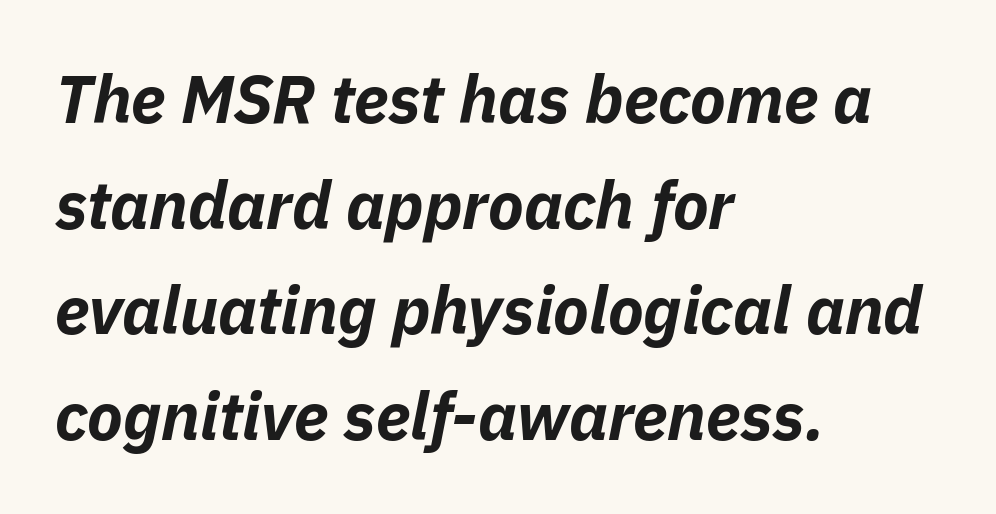
The image shows 66 px bold type, italic (leaning right); set left-aligned, normal line spacing (1.6x), normal letter spacing, not underlined; low stroke contrast and a medium x-height.
